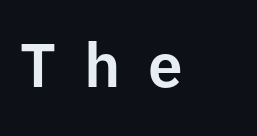
The image shows 62 px sans-serif type, upright; set unusually wide letter spacing (+0.45 em), not underlined; low stroke contrast and a medium x-height.
